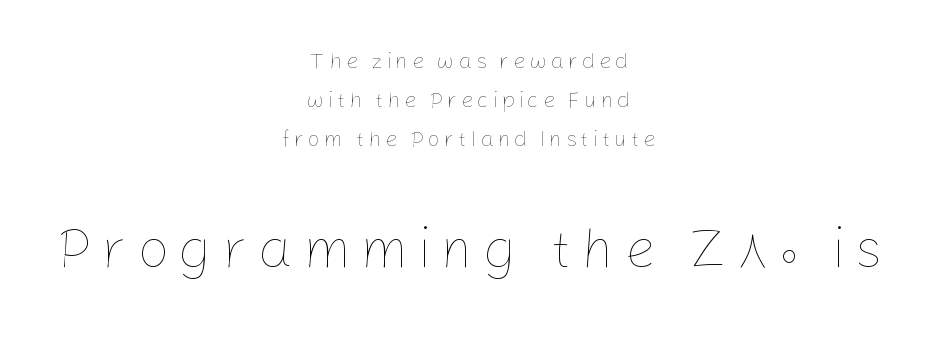
Type without underlining. Ink coverage per letter is moderate at most. These two chunks differ in scale, with the bottom chunk taking the larger measure. Leftover space on each line is divided equally before and after the words. Note the varied advance widths — an 'i' is clearly narrower than an 'm'.
